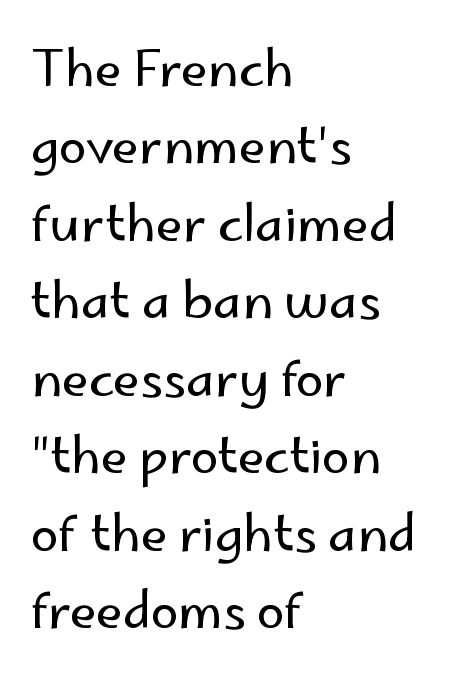
Q: Is the text bold? A: No.
Q: Is the text italic (slanted)? A: No, it is upright.
Q: Is the typeface a serif or a sans-serif typeface? A: Sans-serif.
Q: Is the text underlined? A: No.
Q: How is the paragraph aligned? A: Left-aligned.
Q: Is the spacing between letters normal or unusually wide? A: Normal.
Q: Is the spacing between lines tight, normal or loose? A: Normal.
Q: Width (condensed, normal, or wide)? A: Normal.
Q: Stroke contrast? A: Low.
Q: x-height? A: Small.
Q: Monospaced? A: No.
